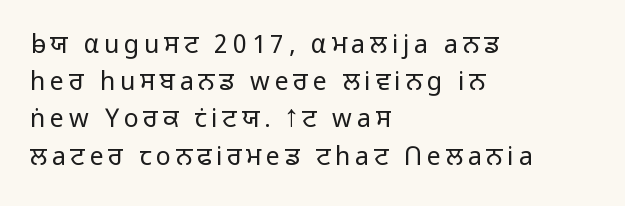
These lines were composed using upright roman letters. The weight tops out at a normal text grade. The lines sit at an ordinary, default distance from one another. Words float on clear page, feet unadorned. Typeset ragged right — the left edge is the straight one.
